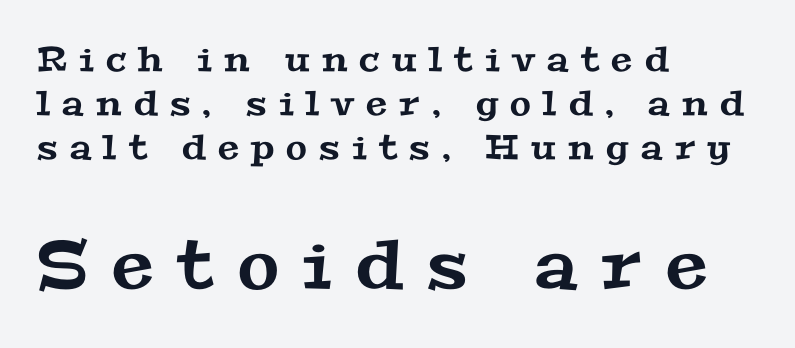
The image shows 67 px wide serif type; set left-aligned, normal line spacing (1.29x), unusually wide letter spacing (+0.36 em), not underlined; the second (bottom) block is 1.97x larger; medium stroke contrast and a medium x-height.
